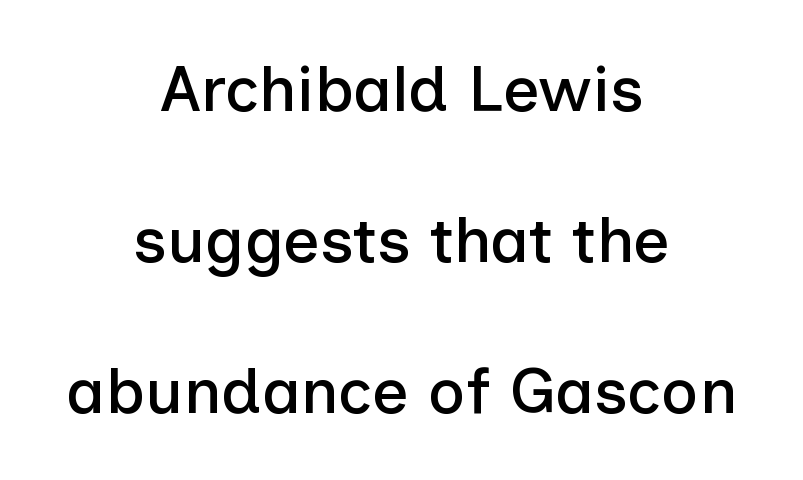
Proportional: the letters do not fall into vertical columns. In CSS terms this would be text-align: center. Does extra space separate the letters? No, they use regular spacing. Notice the wide empty band between every row — that's loose leading. Rule under the text: the space is simply empty. Nope, no serifs anywhere on these letters.
